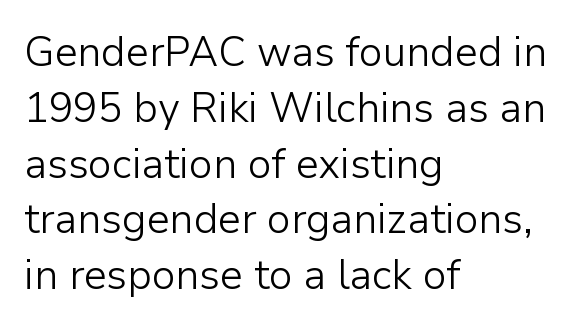
The image shows 41 px light sans-serif type, upright; set left-aligned, normal line spacing (1.36x), normal letter spacing, not underlined; low stroke contrast and a medium x-height.
